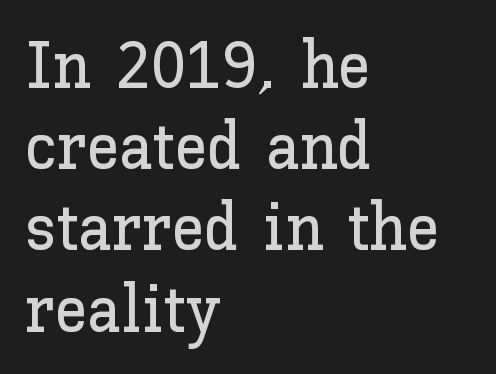
Q: Is the text italic (slanted)? A: No, it is upright.
Q: Is the text underlined? A: No.
Q: How is the paragraph aligned? A: Left-aligned.
Q: Is the spacing between letters normal or unusually wide? A: Normal.
Q: Width (condensed, normal, or wide)? A: Normal.
Q: Stroke contrast? A: Low.
Q: x-height? A: Medium.
Q: Monospaced? A: No.
